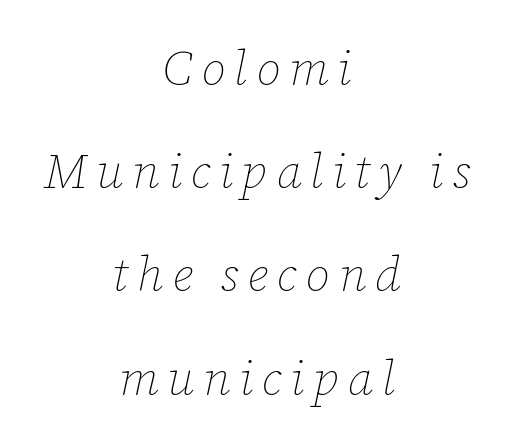
Q: Is the text bold? A: No.
Q: Is the text italic (slanted)? A: Yes, it leans right by about 12 degrees.
Q: Is the text underlined? A: No.
Q: How is the paragraph aligned? A: Centered.
Q: Is the spacing between lines tight, normal or loose? A: Loose.
Q: Width (condensed, normal, or wide)? A: Normal.
Q: Stroke contrast? A: Low.
Q: x-height? A: Medium.
Q: Monospaced? A: No.
